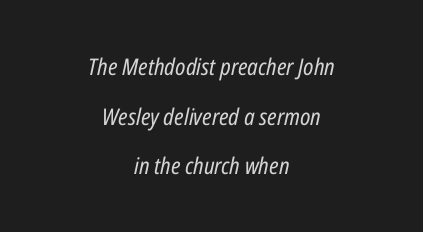
The image shows 23 px text type, italic (leaning right); set centered, loose line spacing (2.16x), normal letter spacing, not underlined.
